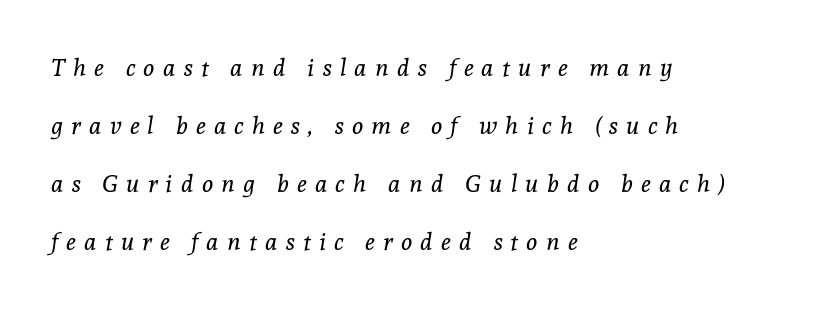
Q: Is the text bold? A: No.
Q: Is the text italic (slanted)? A: Yes, it leans right by about 8 degrees.
Q: Is the text underlined? A: No.
Q: How is the paragraph aligned? A: Left-aligned.
Q: Is the spacing between letters normal or unusually wide? A: Unusually wide.
Q: Is the spacing between lines tight, normal or loose? A: Loose.
